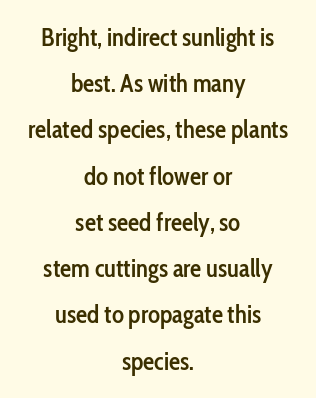
The image shows 25 px text type, upright; set centered, line spacing 1.85x, normal letter spacing, not underlined.
